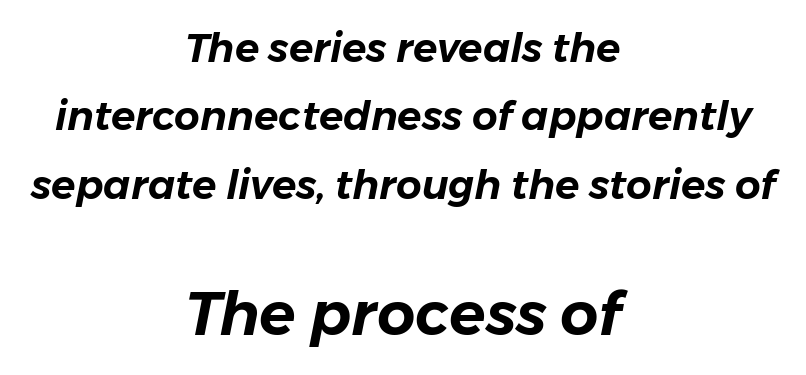
This sample has the flowing, uneven cadence of proportional lettering. Would a proofreader flag this as italicized? Yes. The typesetter chose a symmetrical, centered arrangement here. Clear beneath every line of the passage. This sample uses plain, unmodified letter spacing.
